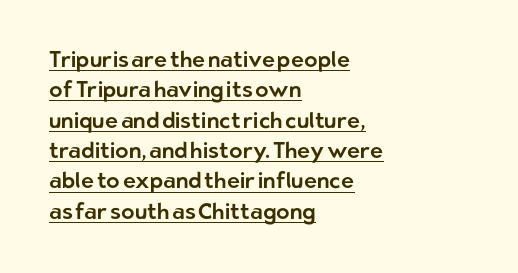
The image shows 22 px text type, upright; set left-aligned, normal line spacing (1.38x), normal letter spacing, underlined.
